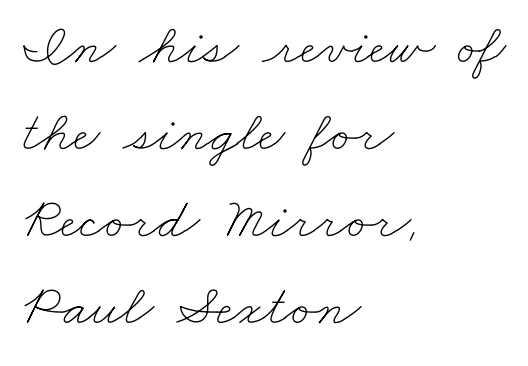
Q: Is the text bold? A: No.
Q: Is the text underlined? A: No.
Q: How is the paragraph aligned? A: Left-aligned.
Q: Is the spacing between letters normal or unusually wide? A: Normal.
Q: Is the spacing between lines tight, normal or loose? A: Normal.
Q: Width (condensed, normal, or wide)? A: Wide.
Q: Stroke contrast? A: Low.
Q: x-height? A: Small.
Q: Monospaced? A: No.
